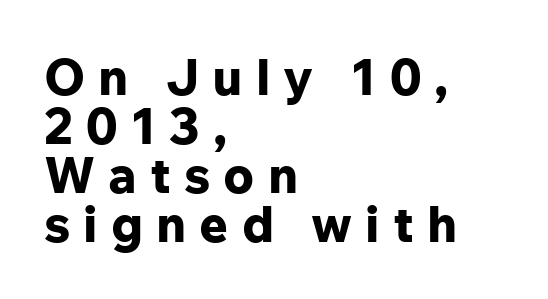
The image shows 50 px bold sans-serif type, upright; set left-aligned, tight line spacing (0.98x), unusually wide letter spacing (+0.26 em), not underlined; low stroke contrast and a medium x-height.
